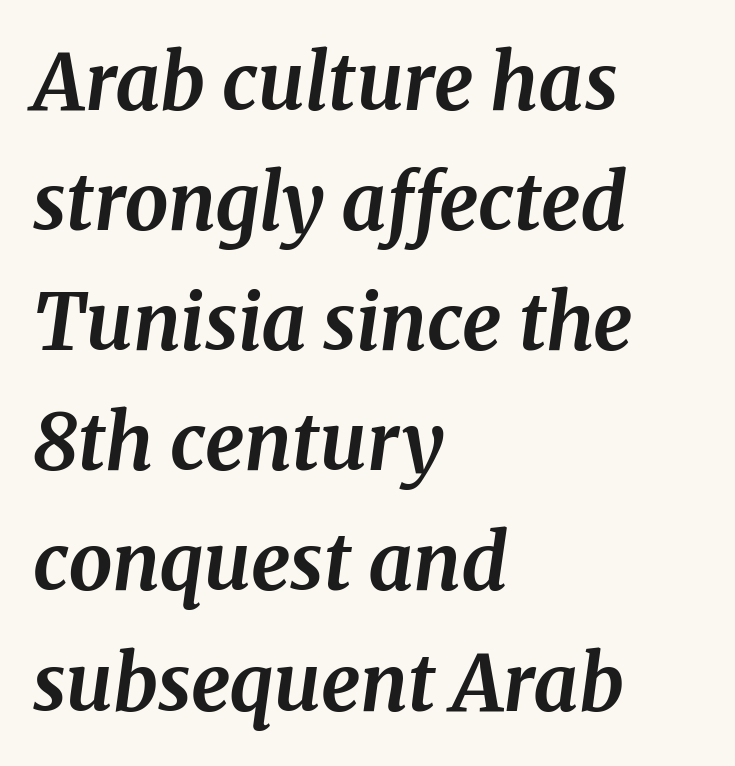
What weight is shown? A full bold with thick strokes. You could not count columns in this text — the font is proportionally spaced. The paragraph shown leans on its left margin. Normally led — the rows are evenly, conventionally spaced. Underline: absent. Look at the tracking — it's just the regular setting, nothing added.
